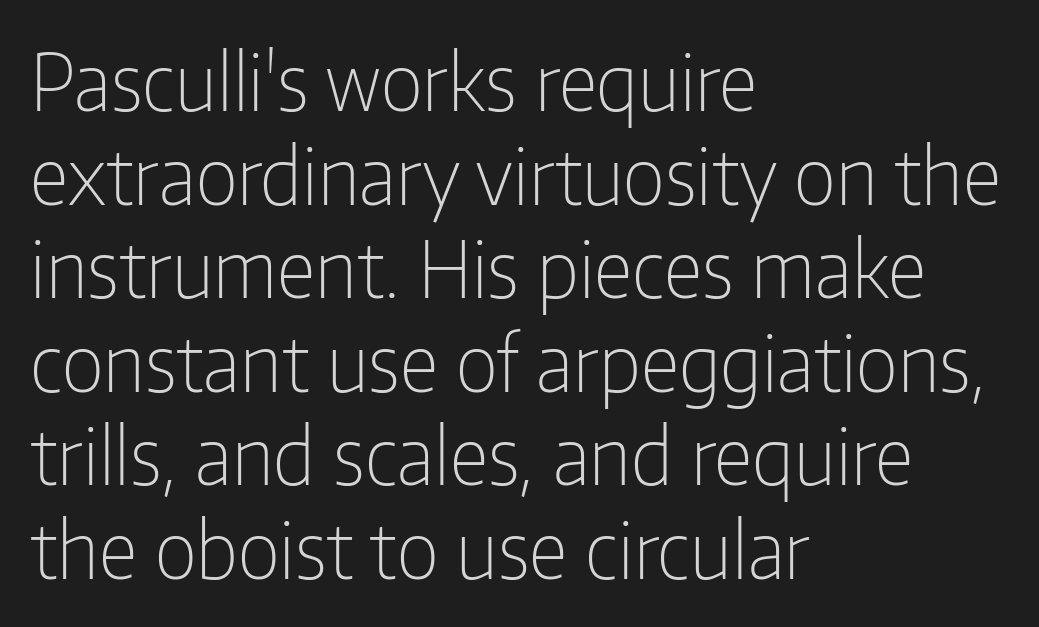
{"serif": "no", "italic": "no", "bold": "no", "weight": "light", "width": "condensed", "stroke_contrast": "low", "x_height": "medium", "monospaced": "no", "underline": "no", "align": "left", "line_spacing_ratio": 1.2, "letter_spacing": "normal", "letter_spacing_em": 0.0, "glyph_px": 78}
